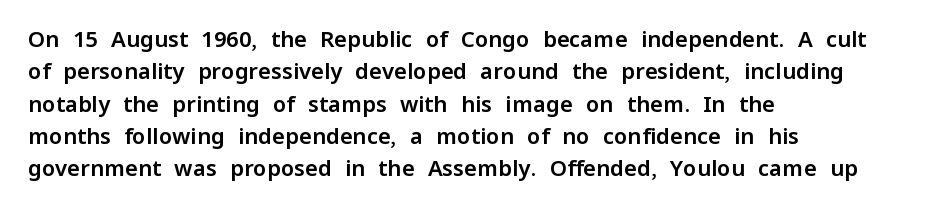
The image shows 22 px text type, upright; set left-aligned, normal line spacing (1.47x), normal letter spacing, not underlined.
